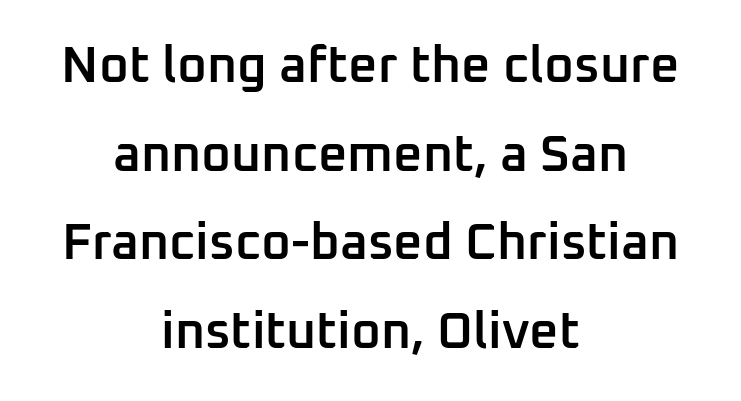
Q: Is the text bold? A: Semi-bold.
Q: Is the text italic (slanted)? A: No, it is upright.
Q: Is the typeface a serif or a sans-serif typeface? A: Sans-serif.
Q: Is the text underlined? A: No.
Q: How is the paragraph aligned? A: Centered.
Q: Is the spacing between letters normal or unusually wide? A: Normal.
Q: Width (condensed, normal, or wide)? A: Normal.
Q: Stroke contrast? A: Low.
Q: x-height? A: Medium.
Q: Monospaced? A: No.
